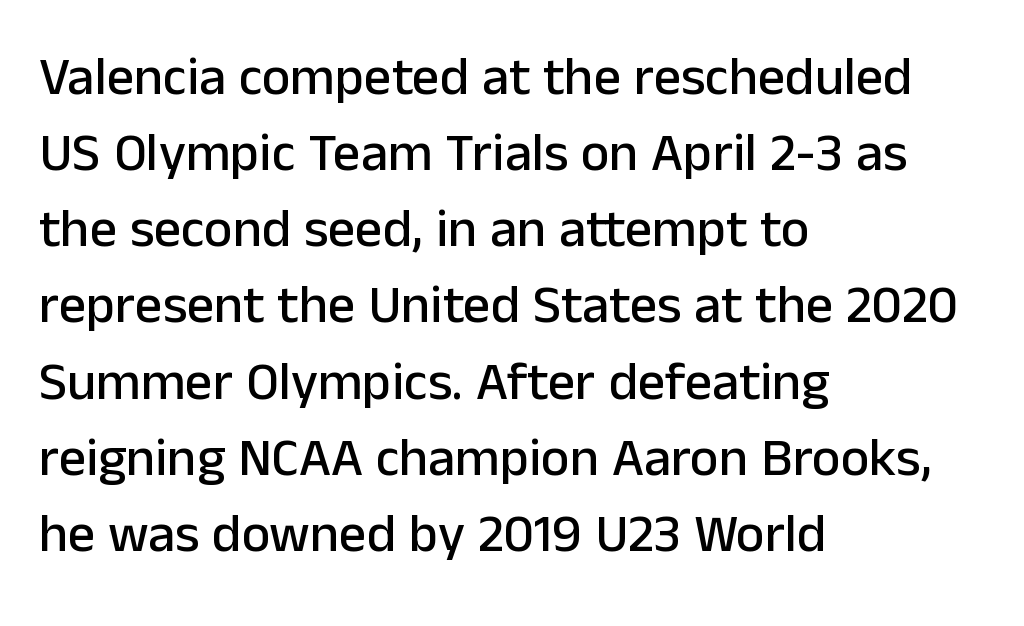
The typography opts for an upright posture over an oblique one. The leading is moderate, giving the passage an even texture. The passage shown is typed in a proportional face where columns would drift. A bare baseline throughout the passage. Default kerning and tracking; the words read as compact shapes. Leftover space on each line is placed entirely after the last word.
